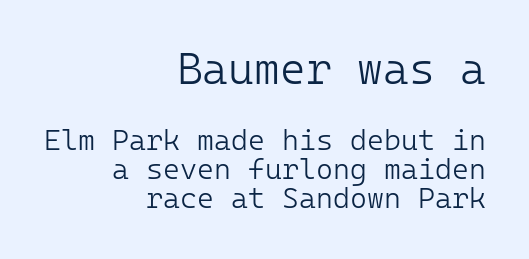
{"serif": "no", "italic": "no", "bold": "no", "weight": "light", "width": "normal", "stroke_contrast": "low", "x_height": "medium", "underline": "no", "align": "right", "line_spacing": "tight", "line_spacing_ratio": 1.01, "letter_spacing": "normal", "letter_spacing_em": 0.0, "larger_block": "first", "size_ratio": 1.52, "glyph_px": 44}
